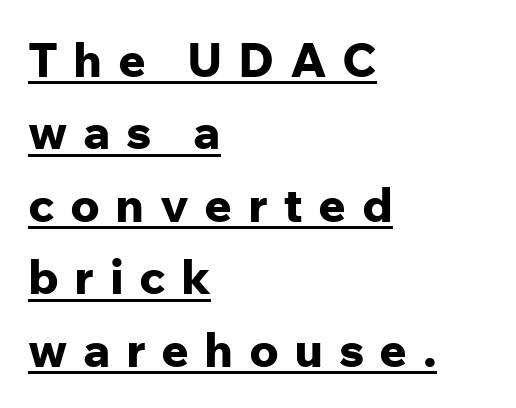
The image shows 48 px bold sans-serif type, upright; set left-aligned, normal line spacing (1.51x), unusually wide letter spacing (+0.32 em), underlined; low stroke contrast and a medium x-height.
